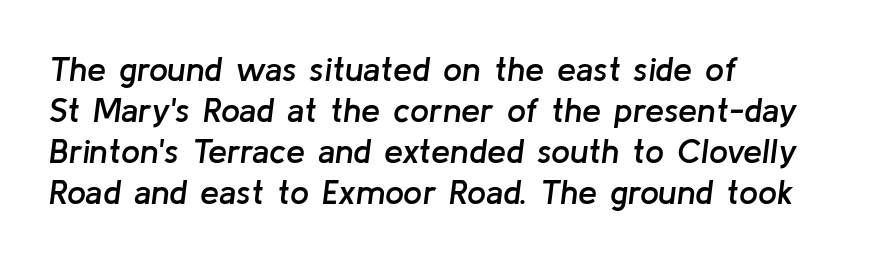
{"italic": "yes", "lean": "right", "slant_degrees": 8, "bold": "semi", "weight": "semibold", "width": "normal", "stroke_contrast": "low", "x_height": "medium", "monospaced": "no", "underline": "no", "align": "left", "line_spacing_ratio": 1.21, "letter_spacing": "normal", "letter_spacing_em": 0.0, "glyph_px": 34}
